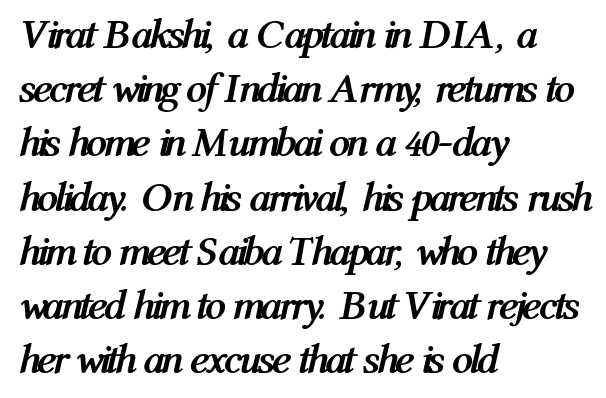
The image shows 42 px semibold, condensed type, italic (leaning right); set left-aligned, normal line spacing (1.29x), normal letter spacing, not underlined; medium stroke contrast and a medium x-height.
